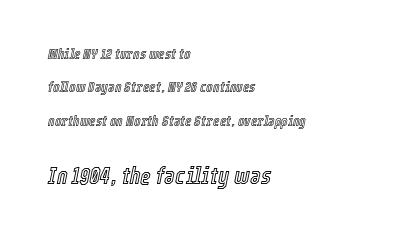
{"italic": "yes", "lean": "right", "slant_degrees": 12, "underline": "no", "align": "left", "line_spacing": "loose", "line_spacing_ratio": 2.38, "letter_spacing": "normal", "letter_spacing_em": 0.0, "larger_block": "second", "size_ratio": 1.64, "glyph_px": 23}
